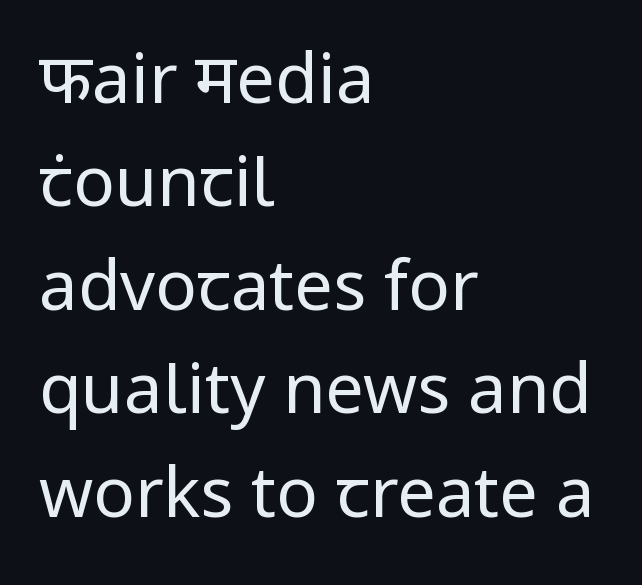
Q: Is the text bold? A: No.
Q: Is the text italic (slanted)? A: No, it is upright.
Q: Is the typeface a serif or a sans-serif typeface? A: Sans-serif.
Q: Is the text underlined? A: No.
Q: How is the paragraph aligned? A: Left-aligned.
Q: Is the spacing between letters normal or unusually wide? A: Normal.
Q: Is the spacing between lines tight, normal or loose? A: Normal.
Q: Width (condensed, normal, or wide)? A: Normal.
Q: Stroke contrast? A: Low.
Q: x-height? A: Medium.
Q: Monospaced? A: No.
